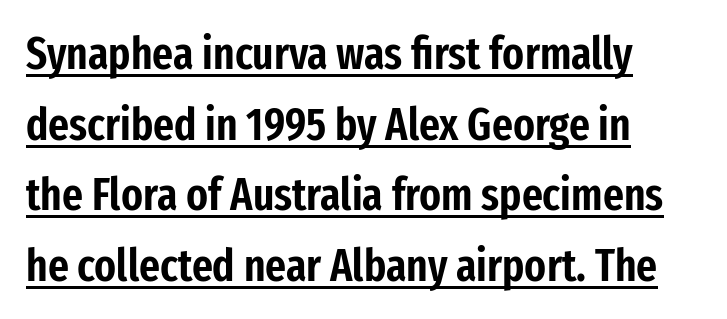
Regular leading. In terms of letterform style, serifs are entirely absent. Glance below the letters and you will spot a drawn line. You could not count columns in this text — the font is proportionally spaced.
